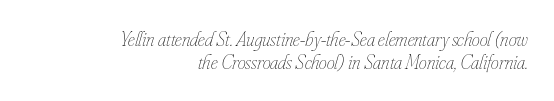
Q: Is the text bold? A: No.
Q: Is the text italic (slanted)? A: Yes, it leans right by about 16 degrees.
Q: Is the text underlined? A: No.
Q: How is the paragraph aligned? A: Right-aligned.
Q: Is the spacing between letters normal or unusually wide? A: Normal.
Q: Is the spacing between lines tight, normal or loose? A: Tight.
